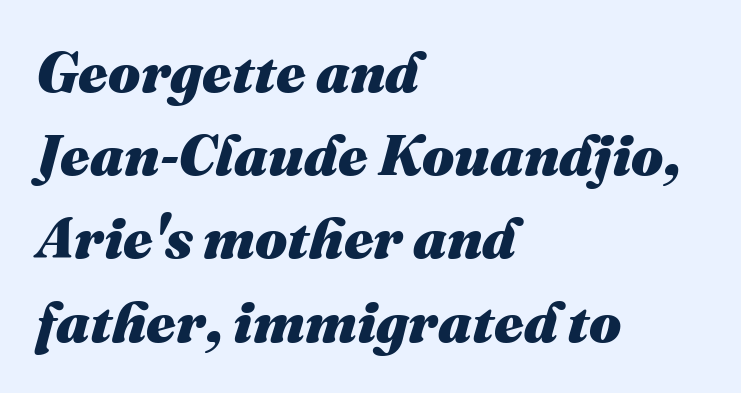
{"italic": "yes", "lean": "right", "slant_degrees": 16, "bold": "yes", "weight": "heavy", "width": "normal", "stroke_contrast": "medium", "x_height": "medium", "monospaced": "no", "underline": "no", "align": "left", "line_spacing": "normal", "line_spacing_ratio": 1.46, "letter_spacing": "normal", "letter_spacing_em": 0.0, "glyph_px": 57}
